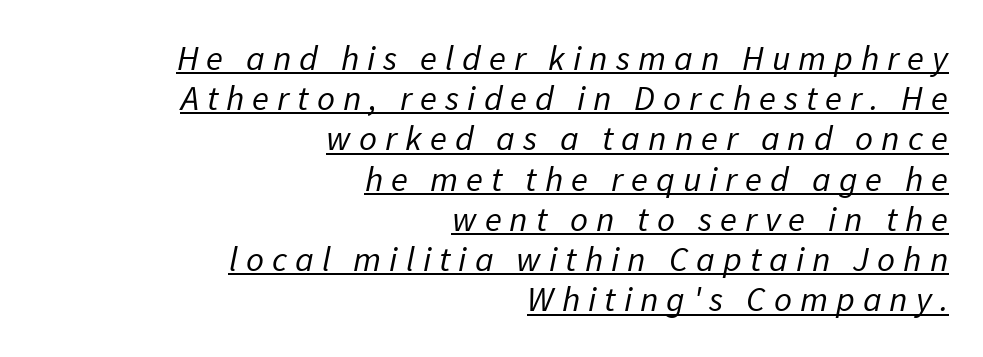
The rendering uses natural spacing where letterforms have individual widths. The typesetting does not lean heavy: it is not bold. Classification — sans serif. Somebody hit Ctrl+U on this one — the words are underlined.
